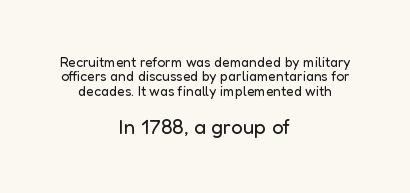
Q: Is the text bold? A: No.
Q: Is the text italic (slanted)? A: No, it is upright.
Q: Is the text underlined? A: No.
Q: How is the paragraph aligned? A: Centered.
Q: Is the spacing between letters normal or unusually wide? A: Normal.
Q: Is the spacing between lines tight, normal or loose? A: Tight.
Q: Which block of text is set in a larger size, the first (top) or the second (bottom)? A: The second (bottom) one.
